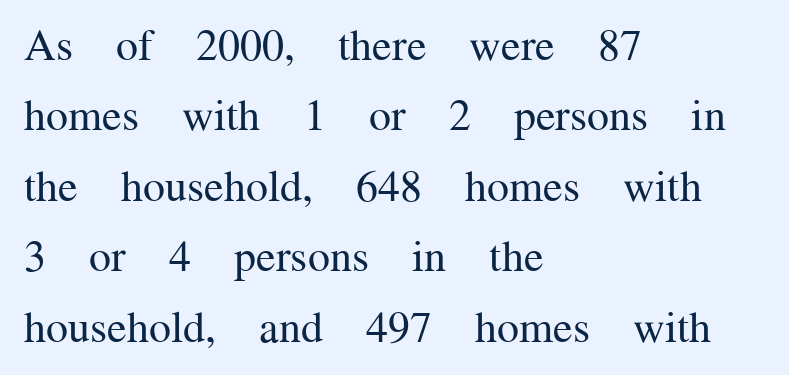
The lines are quadded left. Varying glyph widths throughout — classic text-font behaviour. Notice how descenders clear the ascenders below comfortably — that's standard leading. This is the regular roman posture of the typeface.
